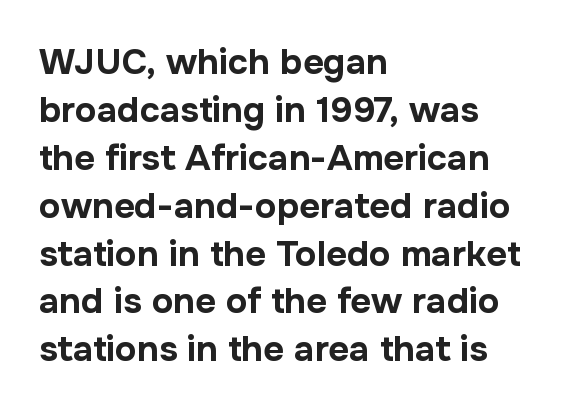
Q: Is the text bold? A: Yes.
Q: Is the text italic (slanted)? A: No, it is upright.
Q: Is the typeface a serif or a sans-serif typeface? A: Sans-serif.
Q: Is the text underlined? A: No.
Q: How is the paragraph aligned? A: Left-aligned.
Q: Is the spacing between letters normal or unusually wide? A: Normal.
Q: Is the spacing between lines tight, normal or loose? A: Normal.
Q: Width (condensed, normal, or wide)? A: Normal.
Q: Stroke contrast? A: Low.
Q: x-height? A: Medium.
Q: Monospaced? A: No.
